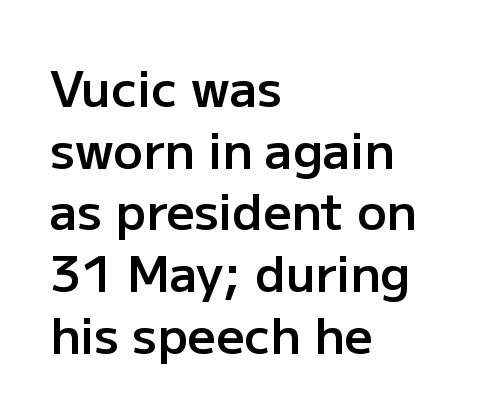
{"serif": "no", "italic": "no", "bold": "semi", "weight": "semibold", "width": "normal", "stroke_contrast": "low", "x_height": "medium", "monospaced": "no", "underline": "no", "align": "left", "line_spacing": "normal", "line_spacing_ratio": 1.26, "letter_spacing": "normal", "letter_spacing_em": 0.0, "glyph_px": 49}
